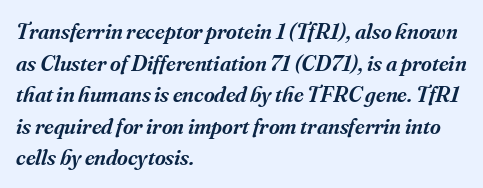
Q: Is the text bold? A: Semi-bold.
Q: Is the text italic (slanted)? A: Yes, it leans right by about 16 degrees.
Q: Is the text underlined? A: No.
Q: How is the paragraph aligned? A: Left-aligned.
Q: Is the spacing between letters normal or unusually wide? A: Normal.
Q: Is the spacing between lines tight, normal or loose? A: Normal.
